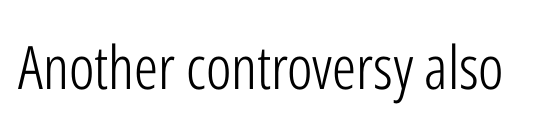
{"serif": "no", "italic": "no", "bold": "no", "weight": "light", "width": "condensed", "stroke_contrast": "low", "x_height": "medium", "monospaced": "no", "underline": "no", "letter_spacing": "normal", "letter_spacing_em": 0.0, "glyph_px": 60}
